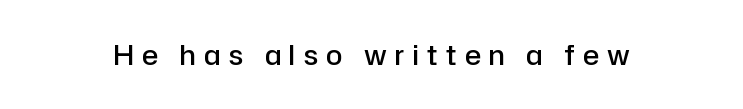
Q: Is the text bold? A: Semi-bold.
Q: Is the text italic (slanted)? A: No, it is upright.
Q: Is the text underlined? A: No.
Q: Is the spacing between letters normal or unusually wide? A: Unusually wide.
